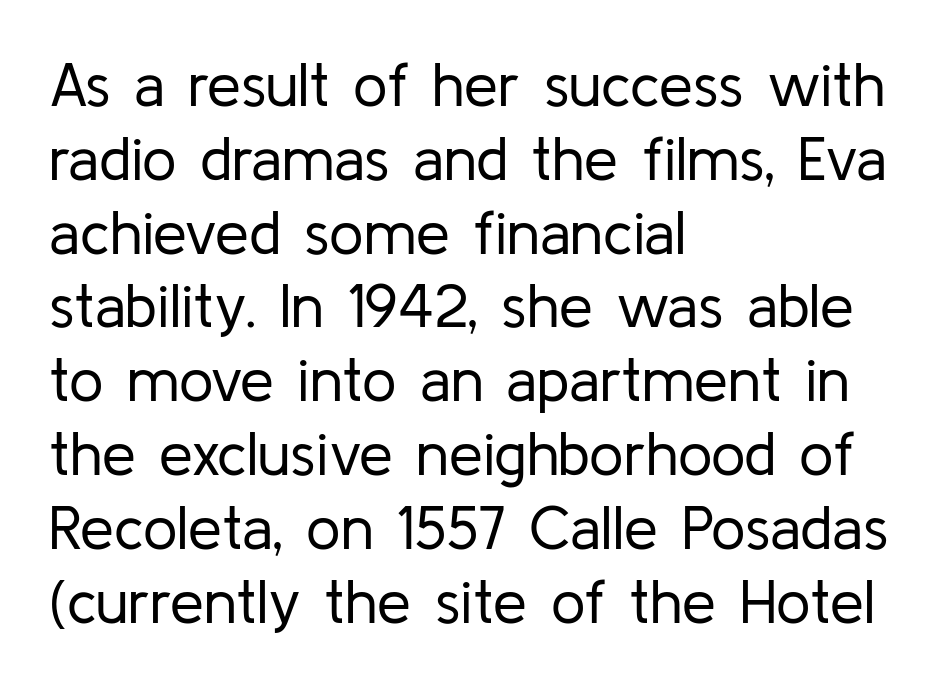
{"serif": "no", "italic": "no", "bold": "no", "weight": "regular", "width": "normal", "stroke_contrast": "low", "x_height": "medium", "monospaced": "no", "underline": "no", "align": "left", "line_spacing_ratio": 1.21, "letter_spacing": "normal", "letter_spacing_em": 0.0, "glyph_px": 61}
